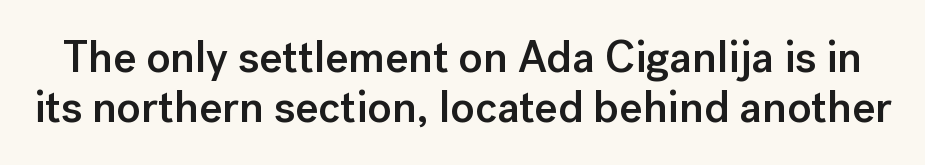
The rendering uses natural spacing where letterforms have individual widths. A roman cut, with each character standing at attention. The type is set solid horizontally, with unmodified tracking. If you measured baseline to baseline, you'd find a short distance. Are there feet on the stems? There aren't — it's a sans.
